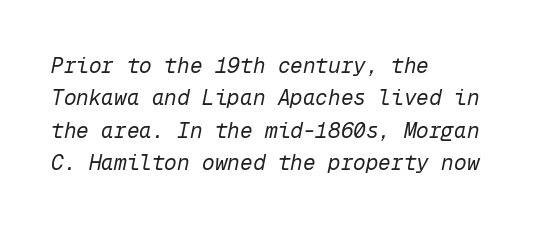
Q: Is the text bold? A: No.
Q: Is the text italic (slanted)? A: Yes, it leans right by about 12 degrees.
Q: Is the text underlined? A: No.
Q: How is the paragraph aligned? A: Left-aligned.
Q: Is the spacing between letters normal or unusually wide? A: Normal.
Q: Is the spacing between lines tight, normal or loose? A: Normal.
